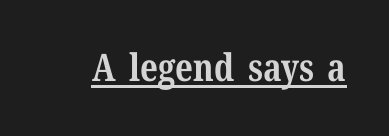
Pretty heavy lettering here — definitely bold. Is there any slant? The stems are plumb. Tracking value appears to be zero — textbook default spacing. This is underlined copy, the kind a proofreader might mark for attention.
